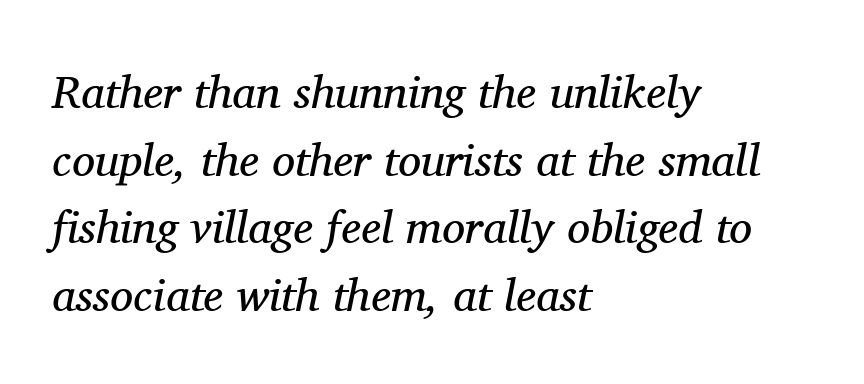
Letters rest on an invisible, unmarked baseline. Spacing verdict: proportional, widths tailored to each character. The vertical gap from one line to the next is medium. Compared with typical body copy, the letter spacing here is the same.
